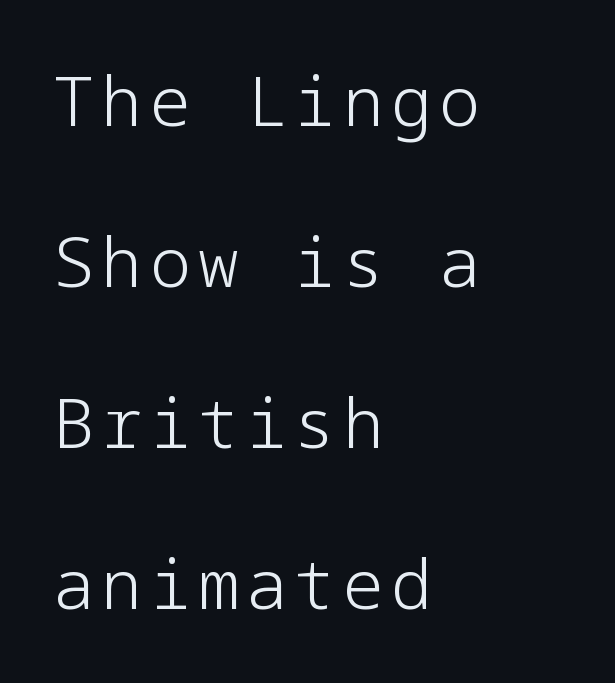
Style check: upright. The space between consecutive lines is lavish. The ragged edge is on the right, which tells us the setting is flush left. Just letters on the line, the space beneath them empty. On a weight scale, this lands at 450 or below. Each letter's strokes conclude bluntly, with no projecting serifs.
